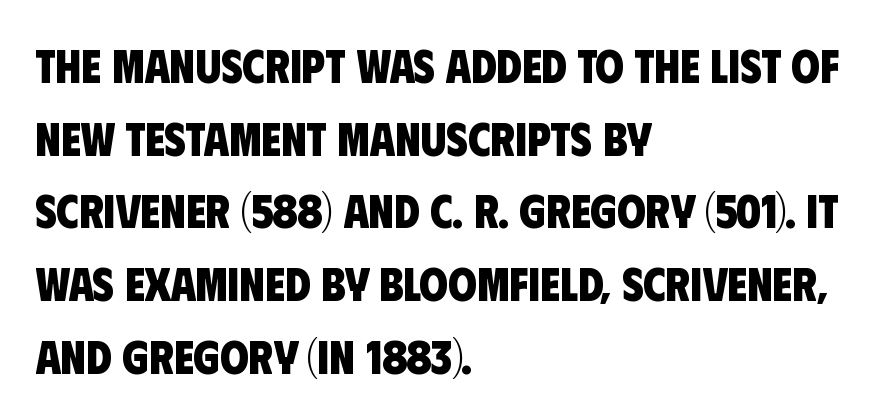
Normally led — the rows are evenly, conventionally spaced. The rendering keeps characters at their native spacing. Short and long lines alike share a common starting point at left. Emphasis by weight is at full strength: bold. Character widths vary here, with narrow letters taking less room than wide ones. Unlike a traditional serif, this face leaves its strokes unadorned.
